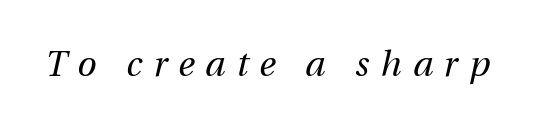
The image shows 35 px regular-weight type, italic (leaning right); set unusually wide letter spacing (+0.32 em), not underlined; medium stroke contrast and a medium x-height.
